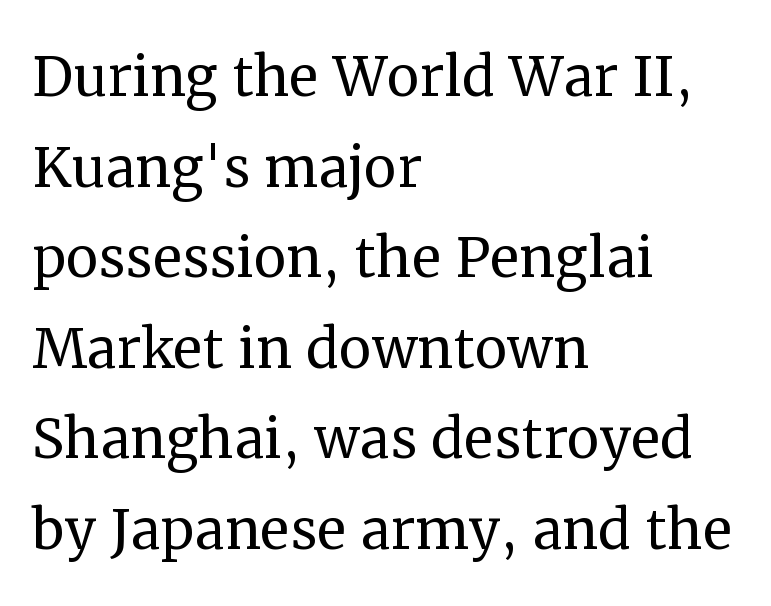
The image shows 73 px regular-weight serif type, upright; set left-aligned, line spacing 1.24x, normal letter spacing, not underlined; medium stroke contrast and a medium x-height.
